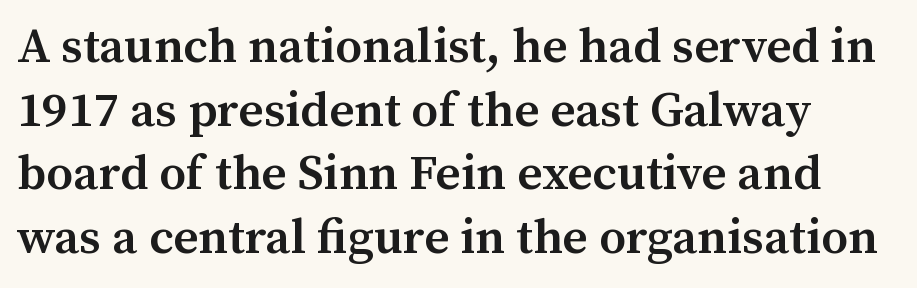
The image shows 49 px semibold serif type, upright; set left-aligned, normal line spacing (1.3x), normal letter spacing, not underlined; medium stroke contrast and a medium x-height.
